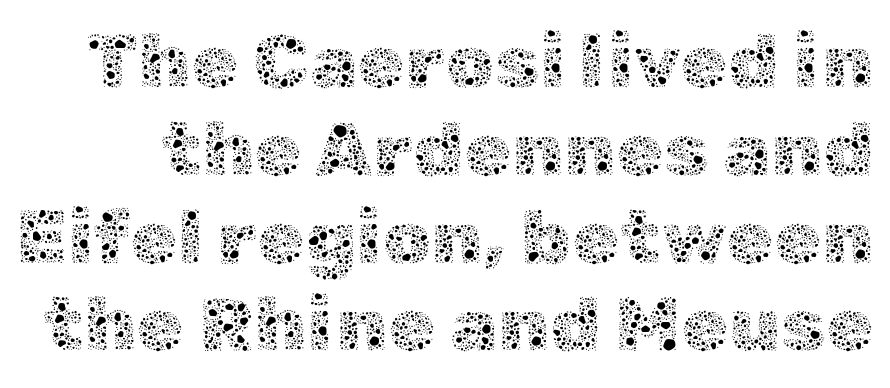
Q: Is the text bold? A: No.
Q: Is the text italic (slanted)? A: No, it is upright.
Q: Is the text underlined? A: No.
Q: Is the spacing between letters normal or unusually wide? A: Normal.
Q: Is the spacing between lines tight, normal or loose? A: Tight.
Q: Width (condensed, normal, or wide)? A: Normal.
Q: x-height? A: Medium.
Q: Monospaced? A: No.
